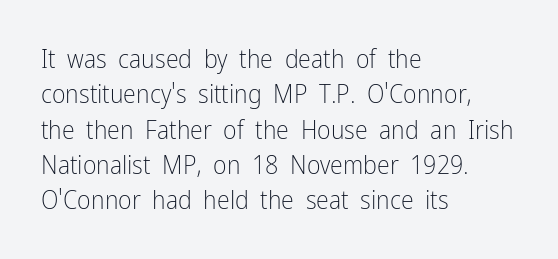
Q: Is the text bold? A: No.
Q: Is the text italic (slanted)? A: No, it is upright.
Q: Is the text underlined? A: No.
Q: How is the paragraph aligned? A: Left-aligned.
Q: Is the spacing between letters normal or unusually wide? A: Normal.
Q: Is the spacing between lines tight, normal or loose? A: Normal.
